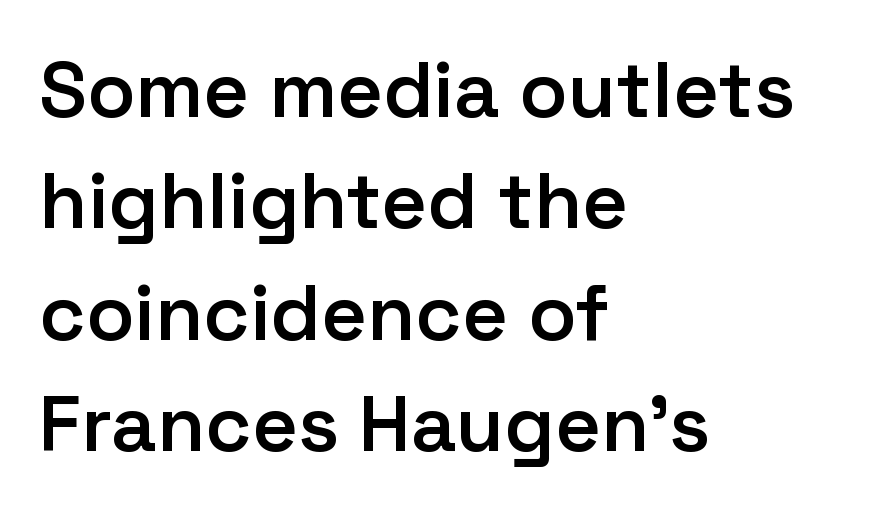
{"serif": "no", "italic": "no", "bold": "semi", "weight": "semibold", "width": "normal", "stroke_contrast": "low", "x_height": "medium", "monospaced": "no", "underline": "no", "align": "left", "line_spacing": "normal", "line_spacing_ratio": 1.41, "letter_spacing": "normal", "letter_spacing_em": 0.0, "glyph_px": 79}
